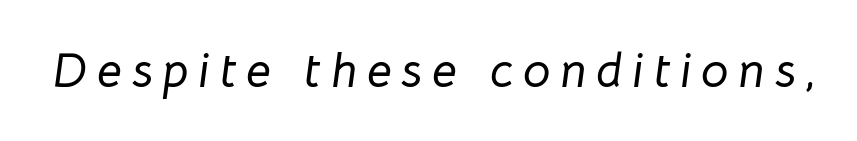
The letters advance in unequal steps, a hallmark of proportional type. Any mark beneath the type? The region is blank. The letterforms stand isolated, each surrounded by extra space. Italic? Definitely — the glyphs are oblique.
